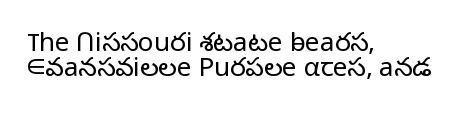
The image shows 26 px text type, upright; set left-aligned, tight line spacing (0.98x), normal letter spacing, not underlined.
